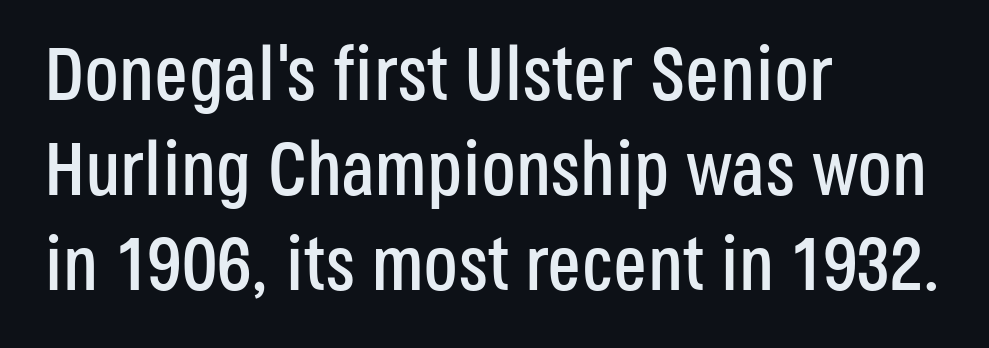
Q: Is the text italic (slanted)? A: No, it is upright.
Q: Is the typeface a serif or a sans-serif typeface? A: Sans-serif.
Q: Is the text underlined? A: No.
Q: How is the paragraph aligned? A: Left-aligned.
Q: Is the spacing between letters normal or unusually wide? A: Normal.
Q: Is the spacing between lines tight, normal or loose? A: Normal.
Q: Width (condensed, normal, or wide)? A: Condensed.
Q: Stroke contrast? A: Low.
Q: x-height? A: Large.
Q: Monospaced? A: No.
